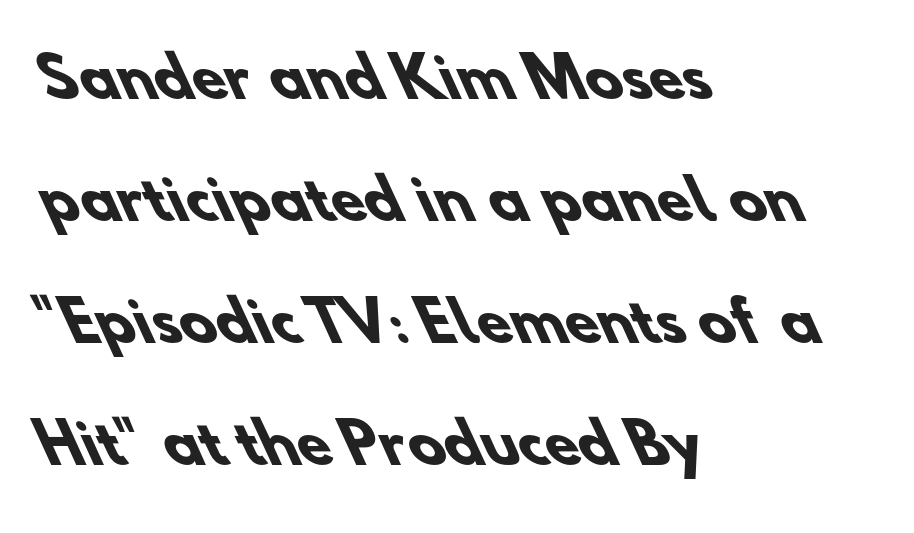
Spacing verdict: proportional, widths tailored to each character. Typographically, this falls in the sans-serif category. Each new line begins a long way beneath the previous one. Horizontally, the lines are justified to the leading edge only. Letters rest on an invisible, unmarked baseline.
